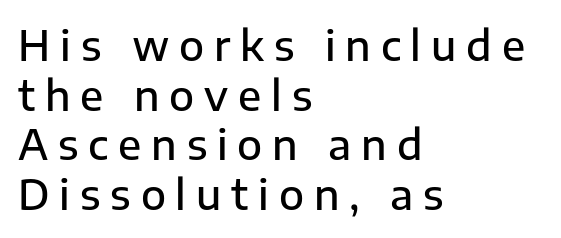
The rag falls on the right side of this text block. Note the varied advance widths — an 'i' is clearly narrower than an 'm'. Compared with typical body copy, the letter spacing here is much looser. Nope, not italic — everything's standing straight. The gap between lines stays unmarked.
